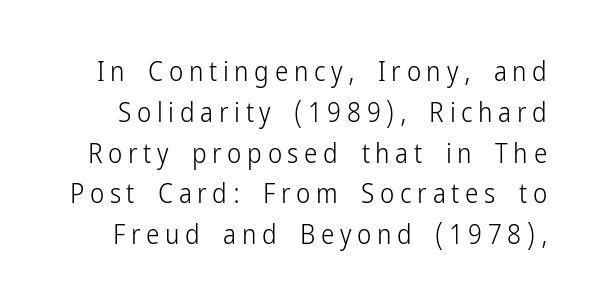
The image shows 27 px text type, upright; set normal line spacing (1.51x), unusually wide letter spacing (+0.21 em), not underlined.
